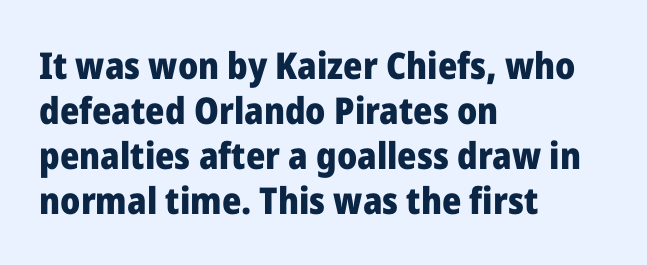
{"serif": "no", "italic": "no", "bold": "yes", "weight": "heavy", "width": "normal", "stroke_contrast": "low", "x_height": "medium", "monospaced": "no", "underline": "no", "align": "left", "line_spacing_ratio": 1.22, "letter_spacing": "normal", "letter_spacing_em": 0.0, "glyph_px": 37}
